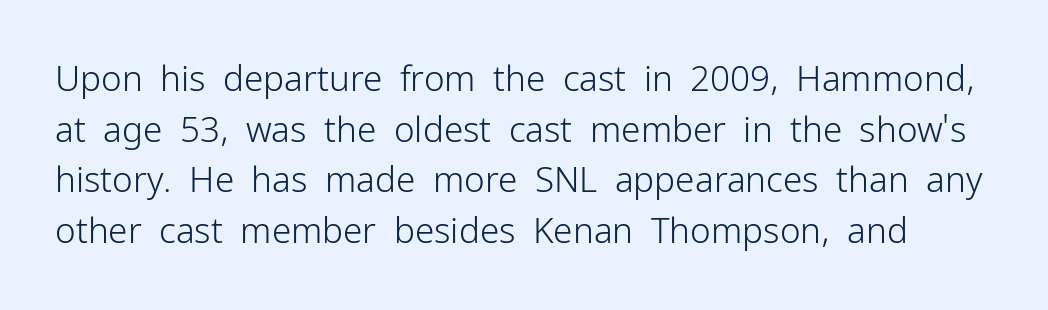
The image shows 35 px light sans-serif type, upright; set normal line spacing (1.45x), normal letter spacing, not underlined; low stroke contrast and a medium x-height.
